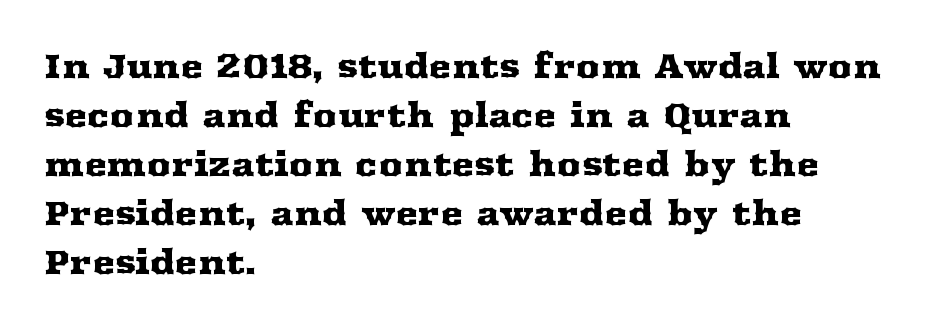
In terms of letterform style, serifs are clearly present. Spacing verdict: proportional, widths tailored to each character. Alignment: flush left. Glyph-to-glyph distance matches everyday printed text. This sample uses an upright cut, with every glyph sitting square on the baseline. Underline: absent.
